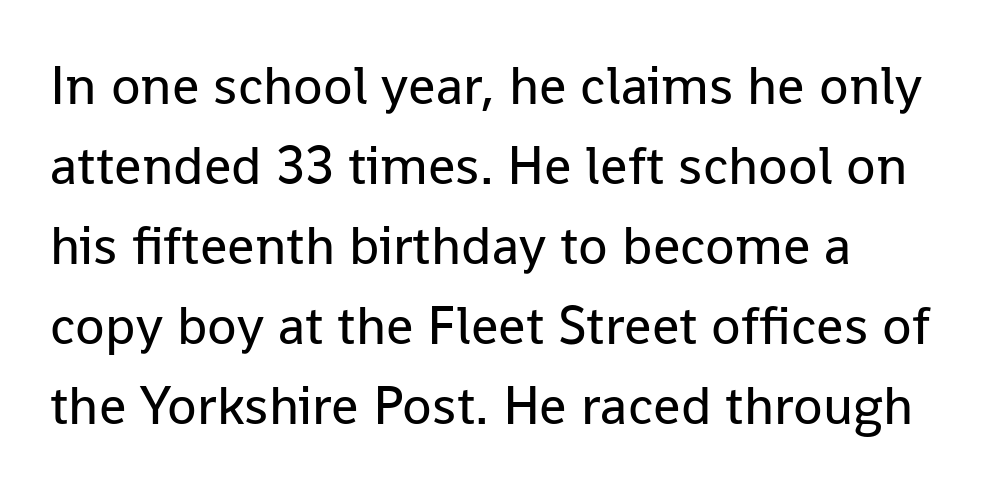
The image shows 54 px regular-weight sans-serif type, upright; set left-aligned, normal line spacing (1.48x), normal letter spacing, not underlined; low stroke contrast and a medium x-height.
